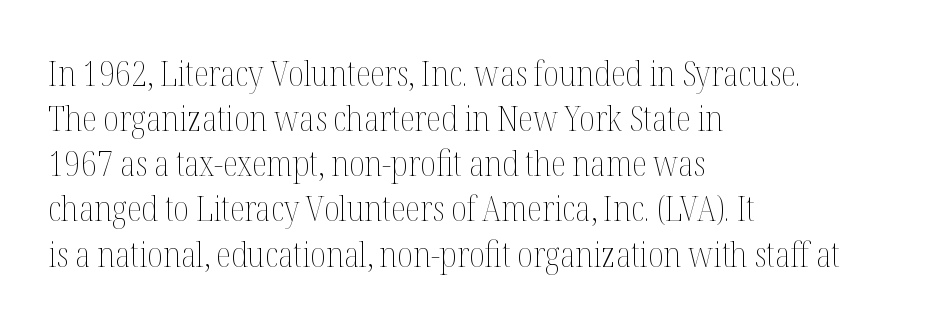
Q: Is the text bold? A: No.
Q: Is the text italic (slanted)? A: No, it is upright.
Q: Is the text underlined? A: No.
Q: How is the paragraph aligned? A: Left-aligned.
Q: Is the spacing between letters normal or unusually wide? A: Normal.
Q: Is the spacing between lines tight, normal or loose? A: Normal.
Q: Width (condensed, normal, or wide)? A: Condensed.
Q: Stroke contrast? A: Medium.
Q: x-height? A: Medium.
Q: Monospaced? A: No.
